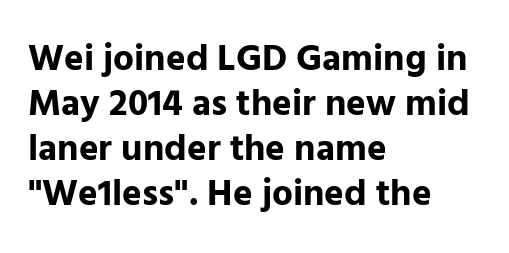
Q: Is the text bold? A: Yes.
Q: Is the text italic (slanted)? A: No, it is upright.
Q: Is the typeface a serif or a sans-serif typeface? A: Sans-serif.
Q: Is the text underlined? A: No.
Q: How is the paragraph aligned? A: Left-aligned.
Q: Is the spacing between letters normal or unusually wide? A: Normal.
Q: Width (condensed, normal, or wide)? A: Normal.
Q: Stroke contrast? A: Low.
Q: x-height? A: Medium.
Q: Monospaced? A: No.
